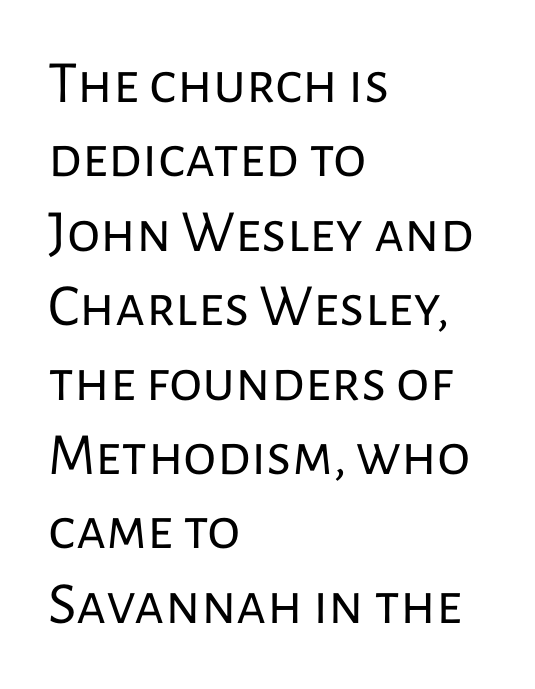
The letters carry no serifs — their stems end cleanly without finishing strokes. Visually the block forms a straight wall on the left and a jagged coastline on the right. Plain, unruled lines of type. Heft: none added — not bold.
